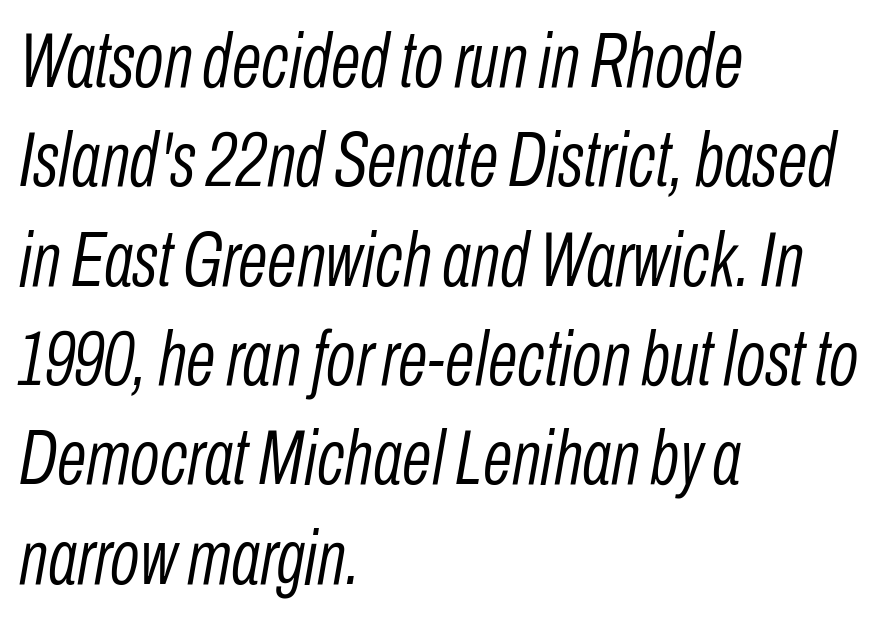
The image shows 77 px light, condensed type, italic (leaning right); set left-aligned, normal line spacing (1.29x), normal letter spacing, not underlined; low stroke contrast and a medium x-height.
